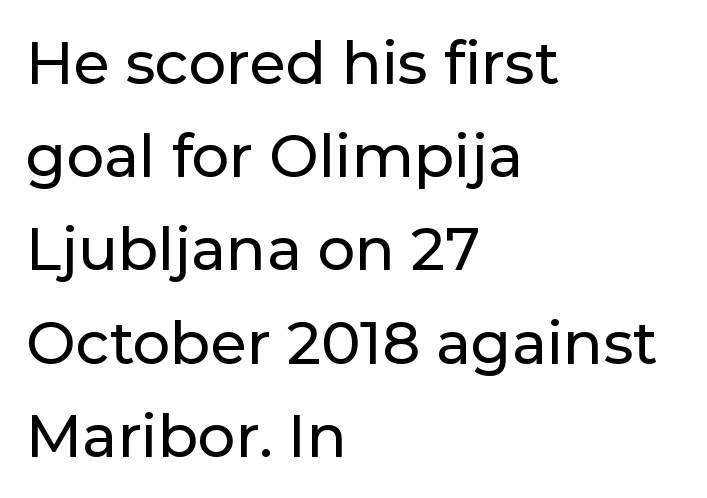
{"serif": "no", "italic": "no", "width": "normal", "stroke_contrast": "low", "x_height": "medium", "monospaced": "no", "underline": "no", "align": "left", "line_spacing": "normal", "line_spacing_ratio": 1.58, "letter_spacing": "normal", "letter_spacing_em": 0.0, "glyph_px": 59}
